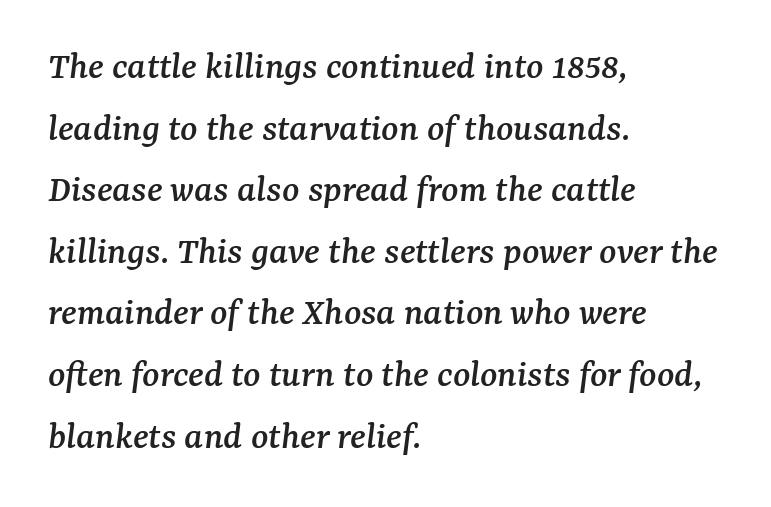
{"serif": "yes", "italic": "yes", "lean": "right", "slant_degrees": 7, "width": "normal", "stroke_contrast": "medium", "x_height": "medium", "monospaced": "no", "underline": "no", "align": "left", "line_spacing": "normal", "line_spacing_ratio": 1.54, "letter_spacing": "normal", "letter_spacing_em": 0.0, "glyph_px": 40}
